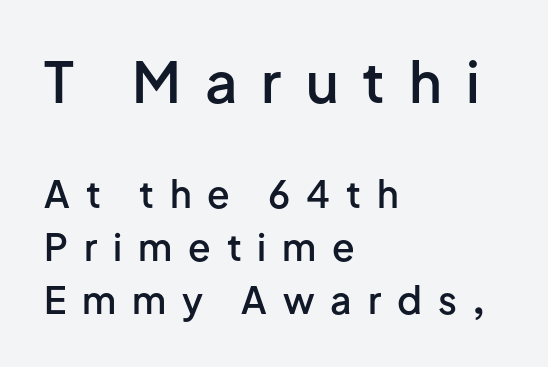
Caption: multi-line text, flush left, ragged right. Words appear elongated and porous because spacing is wide. Looks like regular typesetting: each glyph gets only the width it needs. Serifs: no, the terminals of the letterforms are clean. Caption: upper text group enlarged, lower text group reduced. The specimen reads as upright at a glance.
